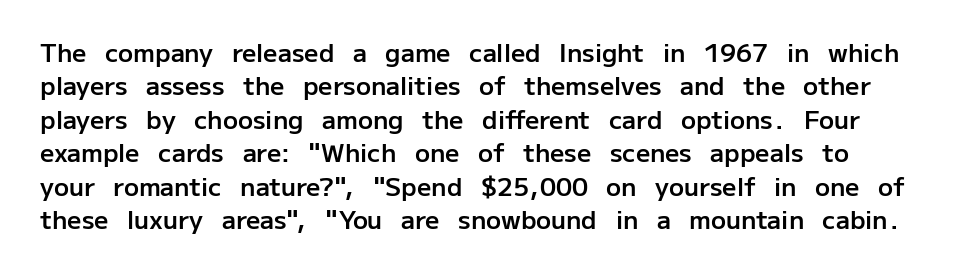
Semibold letterforms, between regular and bold. Words float on clear page, feet unadorned. What's the leading like? Ordinary, nothing unusual. Caption: standard tracking, unaltered.
